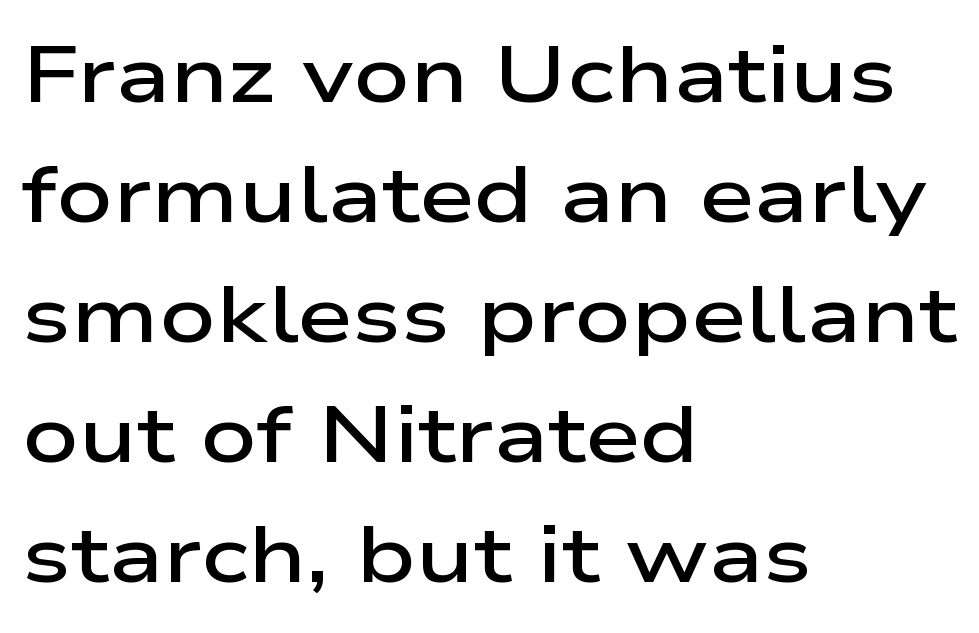
{"serif": "no", "italic": "no", "bold": "semi", "weight": "semibold", "width": "wide", "stroke_contrast": "low", "x_height": "medium", "monospaced": "no", "underline": "no", "align": "left", "line_spacing": "normal", "line_spacing_ratio": 1.52, "letter_spacing": "normal", "letter_spacing_em": 0.0, "glyph_px": 79}
